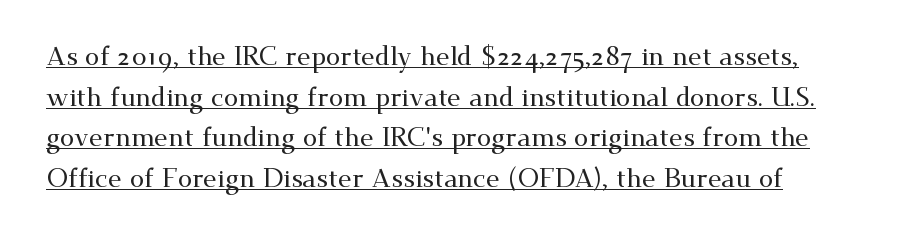
The image shows 26 px text type, upright; set normal line spacing (1.56x), normal letter spacing, underlined.
